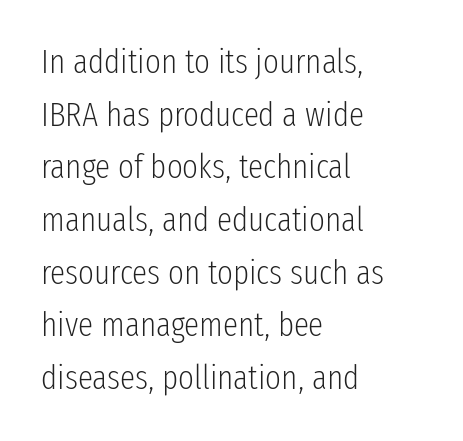
Q: Is the text bold? A: No.
Q: Is the text italic (slanted)? A: No, it is upright.
Q: Is the typeface a serif or a sans-serif typeface? A: Sans-serif.
Q: Is the text underlined? A: No.
Q: How is the paragraph aligned? A: Left-aligned.
Q: Is the spacing between letters normal or unusually wide? A: Normal.
Q: Is the spacing between lines tight, normal or loose? A: Normal.
Q: Width (condensed, normal, or wide)? A: Condensed.
Q: Stroke contrast? A: Low.
Q: x-height? A: Medium.
Q: Monospaced? A: No.
